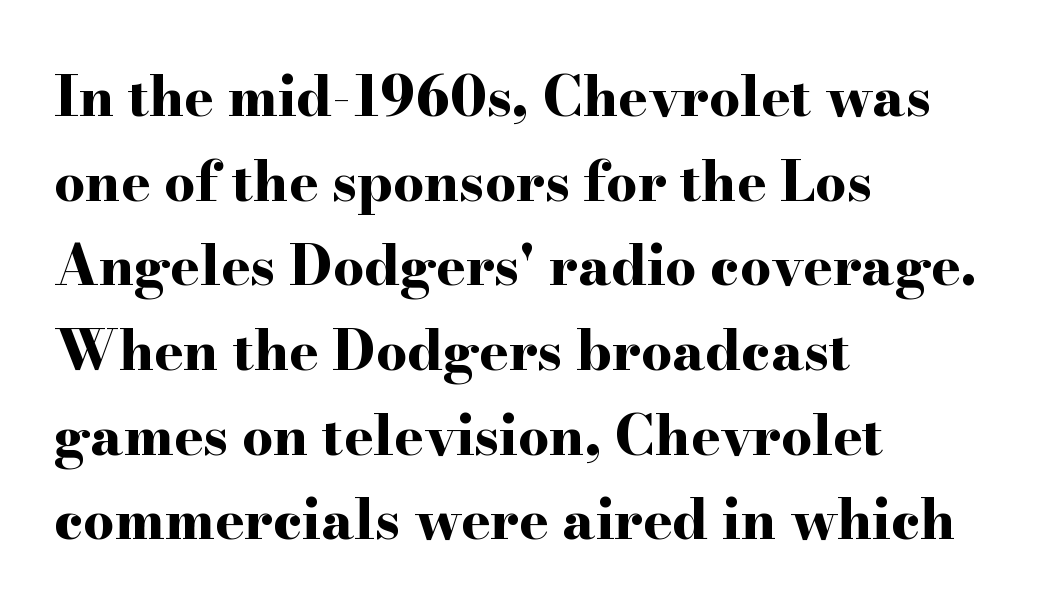
Q: Is the text bold? A: Yes.
Q: Is the text italic (slanted)? A: No, it is upright.
Q: Is the typeface a serif or a sans-serif typeface? A: Serif.
Q: Is the text underlined? A: No.
Q: How is the paragraph aligned? A: Left-aligned.
Q: Is the spacing between letters normal or unusually wide? A: Normal.
Q: Is the spacing between lines tight, normal or loose? A: Normal.
Q: Width (condensed, normal, or wide)? A: Wide.
Q: Stroke contrast? A: High.
Q: x-height? A: Small.
Q: Monospaced? A: No.
